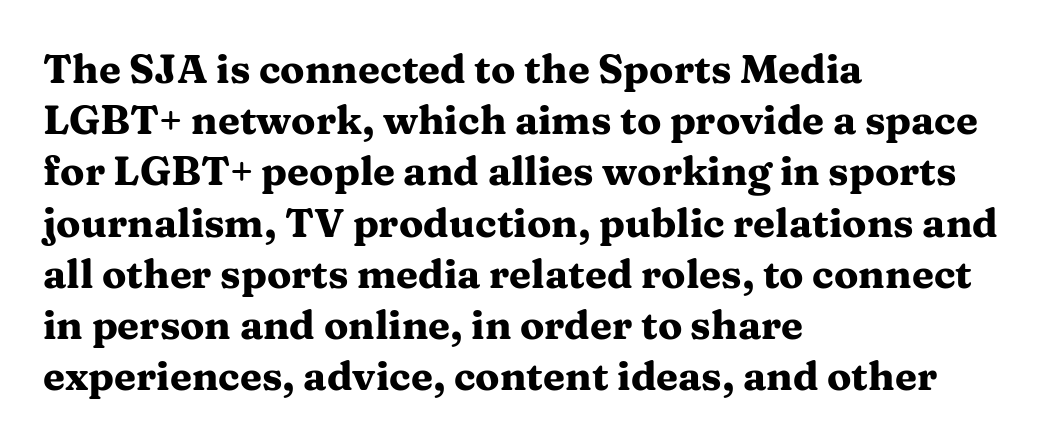
The image shows 40 px heavy, wide serif type, upright; set left-aligned, normal line spacing (1.28x), normal letter spacing, not underlined; medium stroke contrast and a medium x-height.
